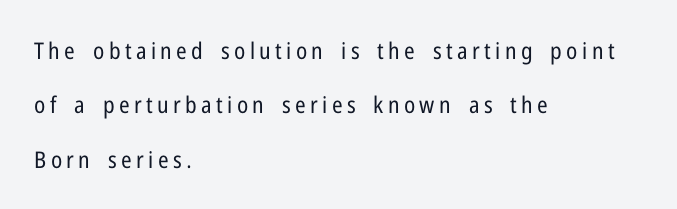
Q: Is the text bold? A: No.
Q: Is the text italic (slanted)? A: No, it is upright.
Q: Is the text underlined? A: No.
Q: How is the paragraph aligned? A: Left-aligned.
Q: Is the spacing between lines tight, normal or loose? A: Loose.
